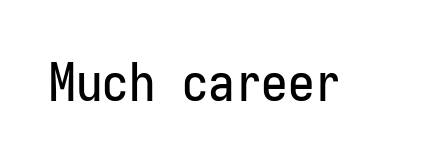
The tracking reads as untouched default to a designer's eye. The baseline area is clear. Typographically, this falls in the sans-serif category. Think of a typewriter: that constant character pitch is what you see here. Italic? Not at all — the glyphs are vertical.
